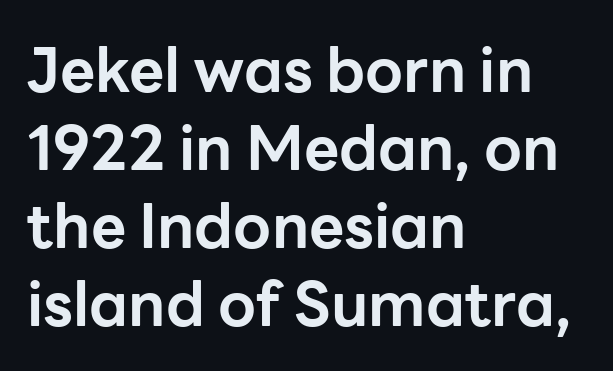
Successive baselines arrive at the customary interval. This sample is left-justified, so line endings fall wherever the words run out. Italic: no, the glyphs are upright roman. Check under the words: just untouched page. Students, note that the glyphs here touch the page at normal intervals.
